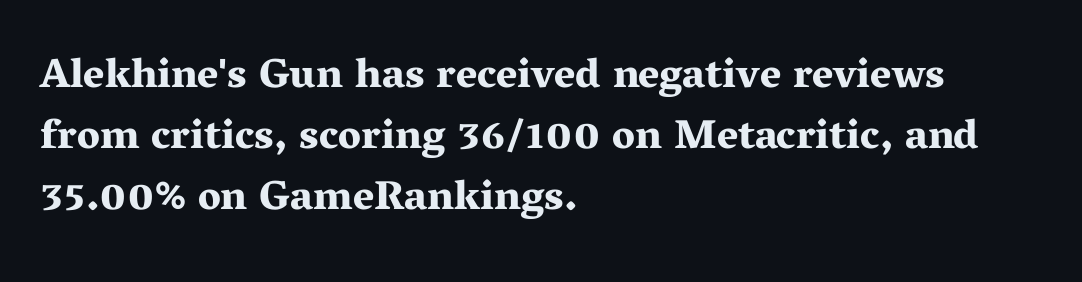
Q: Is the text bold? A: Yes.
Q: Is the text italic (slanted)? A: No, it is upright.
Q: Is the typeface a serif or a sans-serif typeface? A: Serif.
Q: Is the text underlined? A: No.
Q: How is the paragraph aligned? A: Left-aligned.
Q: Is the spacing between letters normal or unusually wide? A: Normal.
Q: Is the spacing between lines tight, normal or loose? A: Normal.
Q: Width (condensed, normal, or wide)? A: Wide.
Q: Stroke contrast? A: Medium.
Q: x-height? A: Medium.
Q: Monospaced? A: No.
